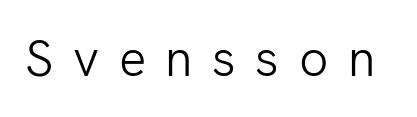
The image shows 51 px light sans-serif type, upright; set unusually wide letter spacing (+0.38 em), not underlined; low stroke contrast and a medium x-height.
